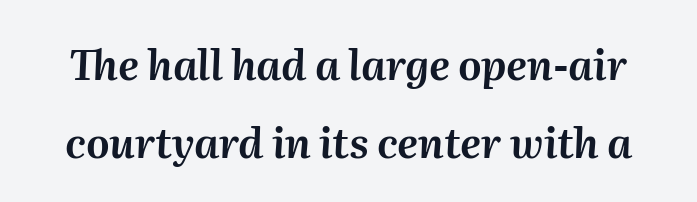
Q: Is the text italic (slanted)? A: Yes, it leans right by about 2 degrees.
Q: Is the text underlined? A: No.
Q: Is the spacing between letters normal or unusually wide? A: Normal.
Q: Is the spacing between lines tight, normal or loose? A: Loose.
Q: Width (condensed, normal, or wide)? A: Normal.
Q: Stroke contrast? A: Medium.
Q: x-height? A: Medium.
Q: Monospaced? A: No.
